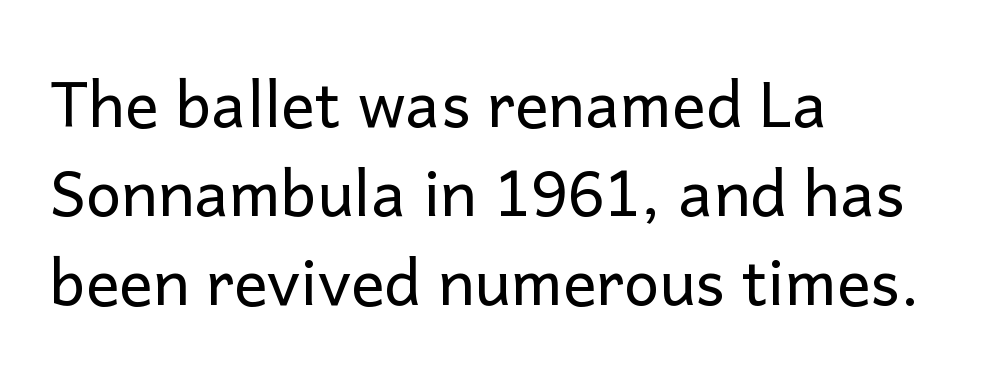
This is roman type, the default non-slanted kind. The passage shown stacks its lines at a standard gap. A typesetter would call this proportional, since set widths differ per character. The passage shown is typeset with a sans-serif family. Spacing between characters is what you'd get straight out of the box. Honestly, there is no underline to notice here at all.
